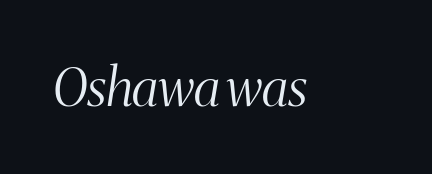
Heaviness? Minimal to ordinary, like unemphasized prose. Words appear dense and cohesive because spacing is normal. Looks like regular typesetting: each glyph gets only the width it needs. Has an underline been added? It has not. It's the slanting kind of type. Type style note: has serifs.
